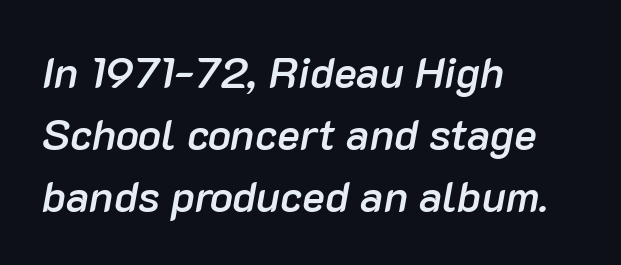
{"italic": "yes", "lean": "right", "slant_degrees": 10, "bold": "semi", "weight": "semibold", "width": "normal", "stroke_contrast": "low", "x_height": "medium", "monospaced": "no", "underline": "no", "align": "left", "line_spacing": "normal", "line_spacing_ratio": 1.44, "letter_spacing": "normal", "letter_spacing_em": 0.0, "glyph_px": 43}
